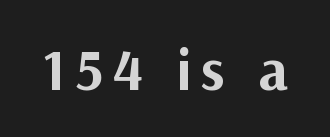
The image shows 58 px bold sans-serif type, upright; set not underlined; medium stroke contrast and a medium x-height.
